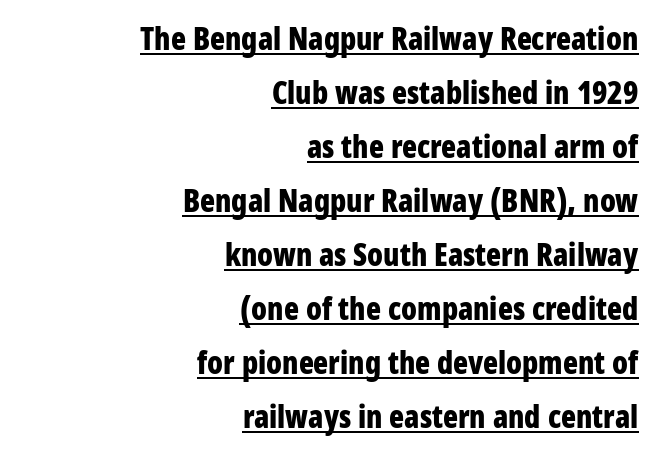
The image shows 31 px bold, condensed sans-serif type, upright; set right-aligned, line spacing 1.74x, normal letter spacing, underlined; low stroke contrast and a medium x-height.
